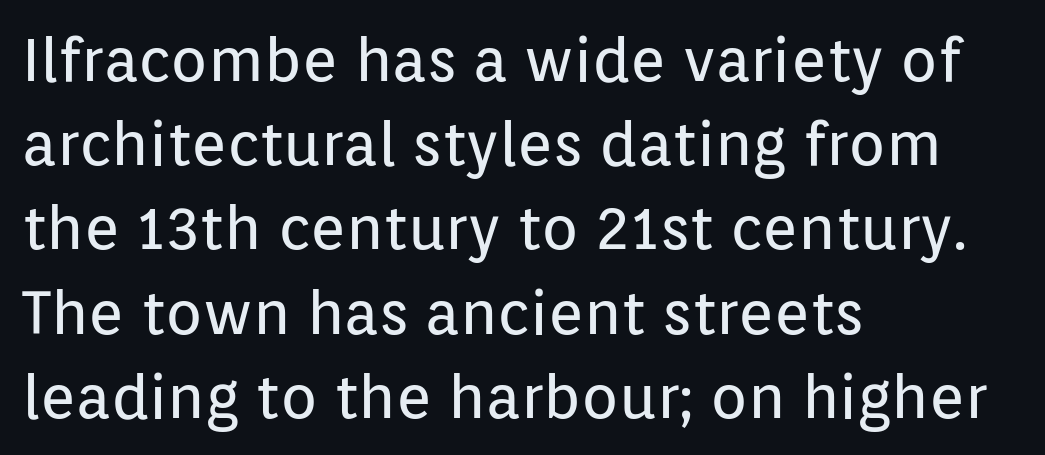
{"serif": "no", "italic": "no", "bold": "no", "weight": "regular", "width": "normal", "stroke_contrast": "low", "x_height": "medium", "monospaced": "no", "underline": "no", "align": "left", "line_spacing": "normal", "line_spacing_ratio": 1.38, "letter_spacing": "normal", "letter_spacing_em": 0.0, "glyph_px": 61}
